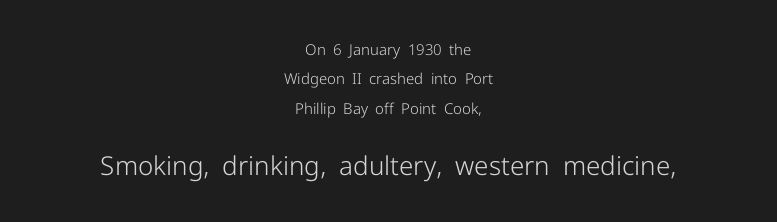
Q: Is the text bold? A: No.
Q: Is the text italic (slanted)? A: No, it is upright.
Q: Is the text underlined? A: No.
Q: How is the paragraph aligned? A: Centered.
Q: Is the spacing between letters normal or unusually wide? A: Normal.
Q: Is the spacing between lines tight, normal or loose? A: Loose.
Q: Which block of text is set in a larger size, the first (top) or the second (bottom)? A: The second (bottom) one.
